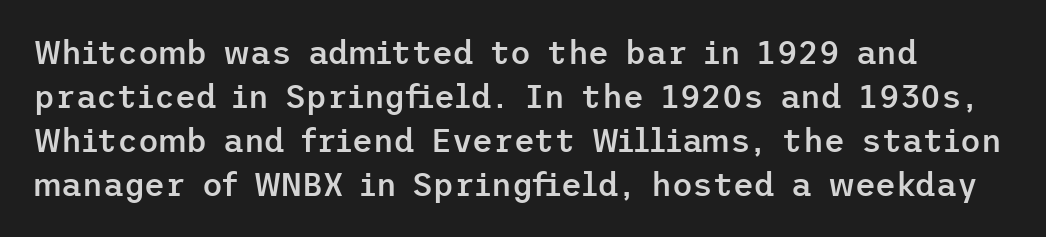
Q: Is the text bold? A: Semi-bold.
Q: Is the text italic (slanted)? A: No, it is upright.
Q: Is the typeface a serif or a sans-serif typeface? A: Sans-serif.
Q: Is the text underlined? A: No.
Q: Is the spacing between letters normal or unusually wide? A: Normal.
Q: Is the spacing between lines tight, normal or loose? A: Normal.
Q: Width (condensed, normal, or wide)? A: Normal.
Q: Stroke contrast? A: Low.
Q: x-height? A: Medium.
